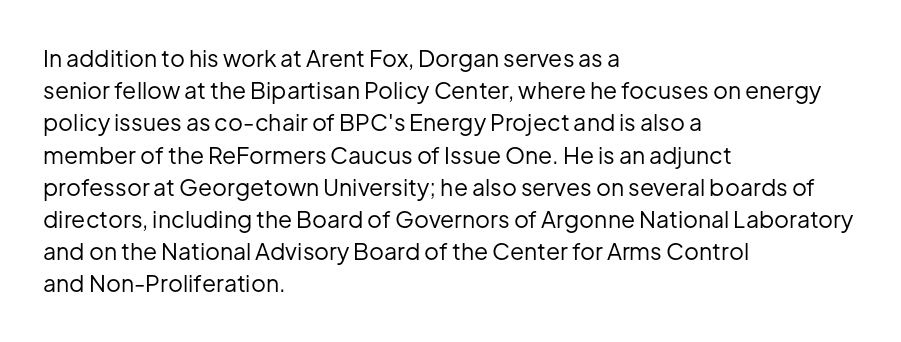
The image shows 23 px text type, upright; set left-aligned, normal line spacing (1.4x), normal letter spacing, not underlined.
